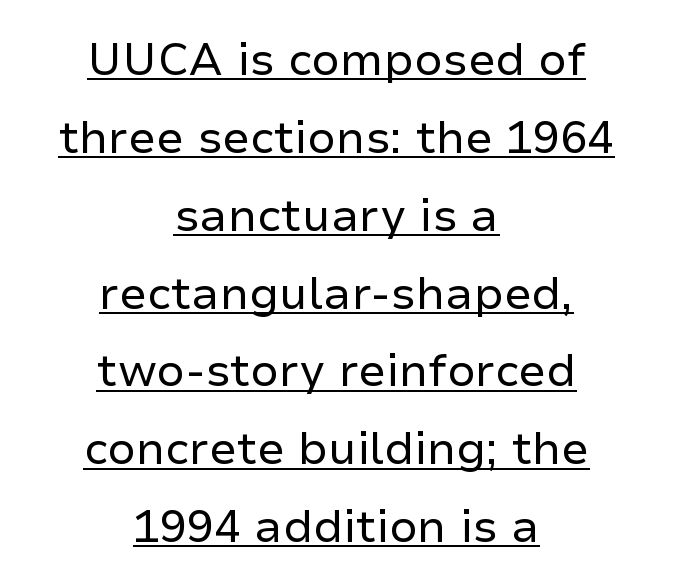
Q: Is the text bold? A: No.
Q: Is the text italic (slanted)? A: No, it is upright.
Q: Is the typeface a serif or a sans-serif typeface? A: Sans-serif.
Q: Is the text underlined? A: Yes.
Q: How is the paragraph aligned? A: Centered.
Q: Is the spacing between letters normal or unusually wide? A: Normal.
Q: Width (condensed, normal, or wide)? A: Normal.
Q: Stroke contrast? A: Low.
Q: x-height? A: Medium.
Q: Monospaced? A: No.
